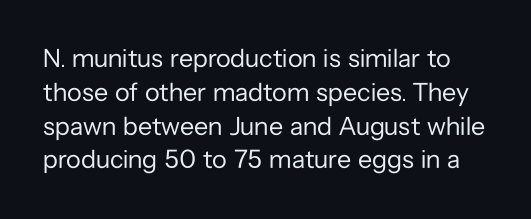
{"italic": "no", "bold": "no", "underline": "no", "line_spacing": "normal", "line_spacing_ratio": 1.3, "letter_spacing": "normal", "letter_spacing_em": 0.0, "glyph_px": 26}
